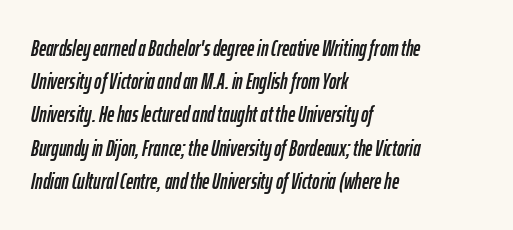
The image shows 22 px text type, italic (leaning right); set left-aligned, normal line spacing (1.51x), normal letter spacing, not underlined.
